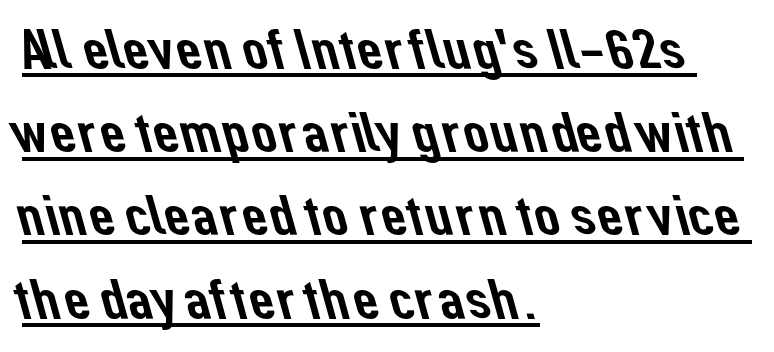
{"serif": "no", "width": "normal", "stroke_contrast": "low", "x_height": "medium", "monospaced": "no", "underline": "yes", "align": "left", "line_spacing": "normal", "line_spacing_ratio": 1.46, "letter_spacing": "normal", "letter_spacing_em": 0.0, "glyph_px": 57}
